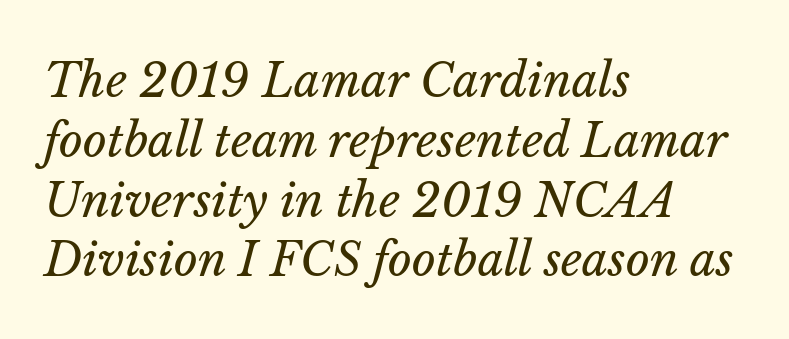
Q: Is the text bold? A: No.
Q: Is the text italic (slanted)? A: Yes, it leans right by about 14 degrees.
Q: Is the text underlined? A: No.
Q: How is the paragraph aligned? A: Left-aligned.
Q: Is the spacing between letters normal or unusually wide? A: Normal.
Q: Is the spacing between lines tight, normal or loose? A: Normal.
Q: Width (condensed, normal, or wide)? A: Normal.
Q: Stroke contrast? A: Low.
Q: x-height? A: Medium.
Q: Monospaced? A: No.
